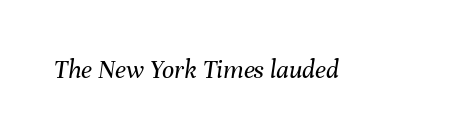
{"italic": "yes", "lean": "right", "slant_degrees": 8, "bold": "no", "underline": "no", "letter_spacing": "normal", "letter_spacing_em": 0.0, "glyph_px": 27}
